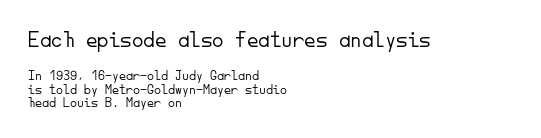
The image shows 23 px text type, upright; set left-aligned, tight line spacing (0.95x), normal letter spacing, not underlined; the first (top) block is 1.64x larger.
